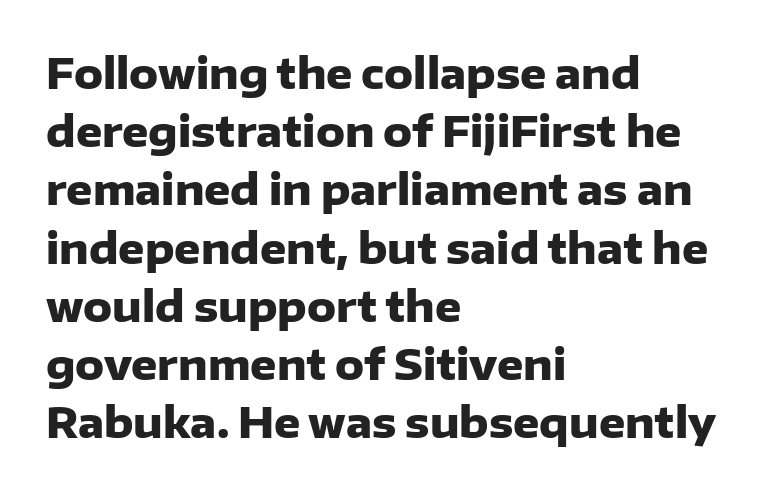
Q: Is the text bold? A: Yes.
Q: Is the text italic (slanted)? A: No, it is upright.
Q: Is the typeface a serif or a sans-serif typeface? A: Sans-serif.
Q: Is the text underlined? A: No.
Q: How is the paragraph aligned? A: Left-aligned.
Q: Is the spacing between letters normal or unusually wide? A: Normal.
Q: Is the spacing between lines tight, normal or loose? A: Normal.
Q: Width (condensed, normal, or wide)? A: Normal.
Q: Stroke contrast? A: Low.
Q: x-height? A: Medium.
Q: Monospaced? A: No.
